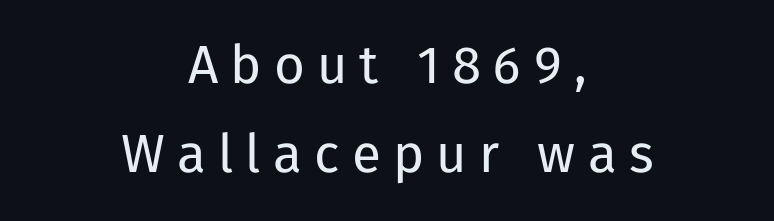
The image shows 53 px regular-weight sans-serif type, upright; set centered, normal line spacing (1.68x), unusually wide letter spacing (+0.23 em), not underlined; low stroke contrast and a medium x-height.
